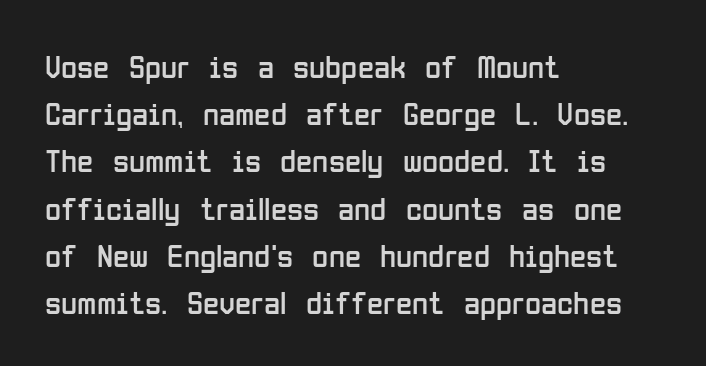
The image shows 33 px regular-weight, condensed sans-serif type, upright; set left-aligned, normal line spacing (1.43x), normal letter spacing, not underlined; low stroke contrast and a medium x-height.
